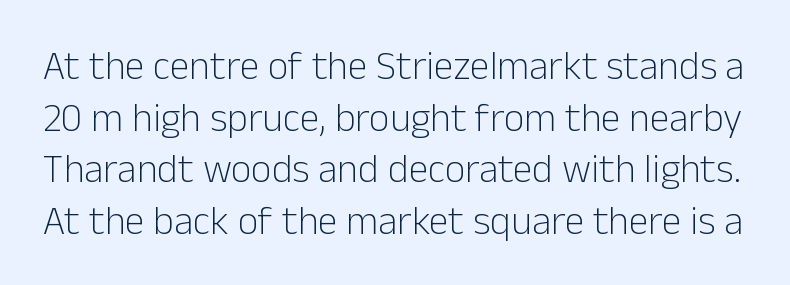
{"serif": "no", "italic": "no", "bold": "no", "weight": "light", "width": "normal", "stroke_contrast": "low", "x_height": "medium", "monospaced": "no", "underline": "no", "line_spacing": "normal", "line_spacing_ratio": 1.29, "letter_spacing": "normal", "letter_spacing_em": 0.0, "glyph_px": 40}
